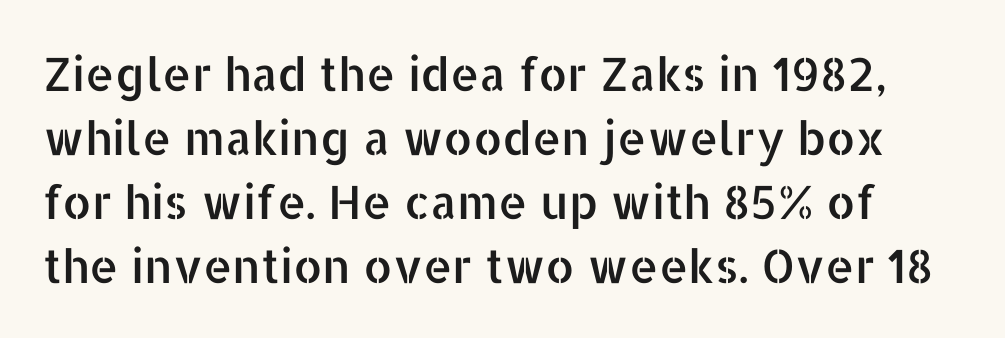
{"serif": "no", "italic": "no", "width": "normal", "stroke_contrast": "low", "x_height": "medium", "monospaced": "no", "underline": "no", "line_spacing": "normal", "line_spacing_ratio": 1.39, "letter_spacing": "normal", "letter_spacing_em": 0.0, "glyph_px": 46}
